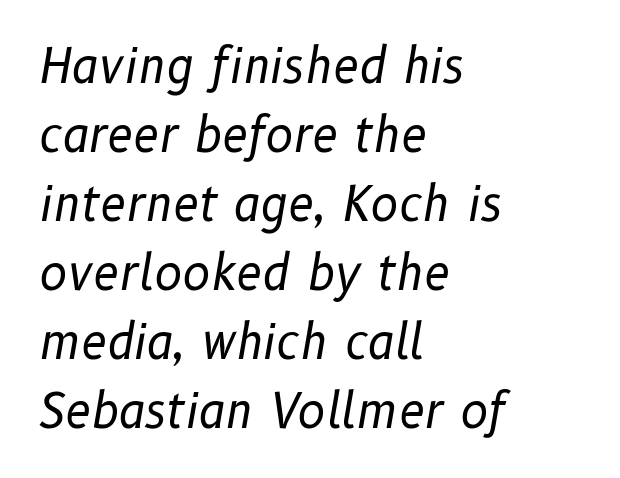
The image shows 47 px regular-weight type, italic (leaning right); set left-aligned, normal line spacing (1.47x), normal letter spacing, not underlined; low stroke contrast and a medium x-height.
